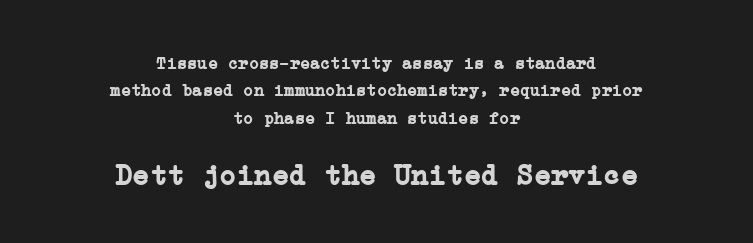
{"serif": "yes", "italic": "no", "bold": "yes", "weight": "semibold", "width": "normal", "stroke_contrast": "low", "x_height": "medium", "underline": "no", "align": "center", "line_spacing": "normal", "line_spacing_ratio": 1.61, "letter_spacing": "normal", "letter_spacing_em": 0.0, "larger_block": "second", "size_ratio": 1.71, "glyph_px": 29}
